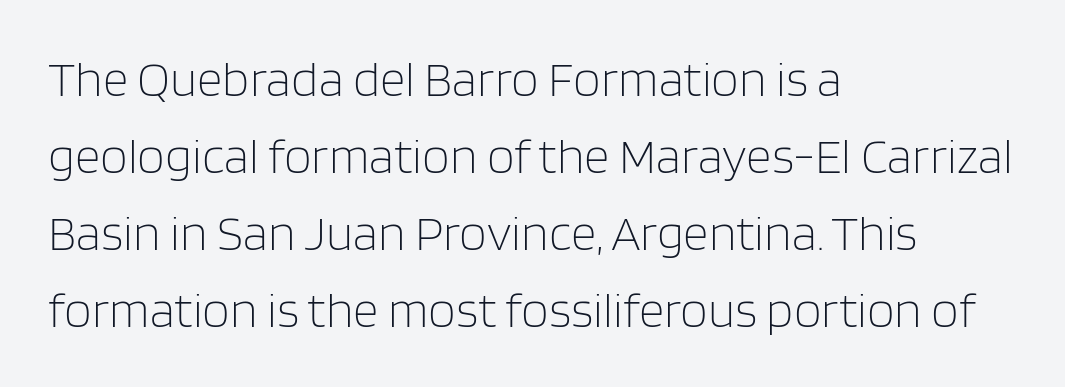
{"serif": "no", "italic": "no", "bold": "no", "weight": "light", "width": "normal", "stroke_contrast": "low", "x_height": "large", "monospaced": "no", "underline": "no", "align": "left", "line_spacing": "normal", "line_spacing_ratio": 1.54, "letter_spacing": "normal", "letter_spacing_em": 0.0, "glyph_px": 50}
